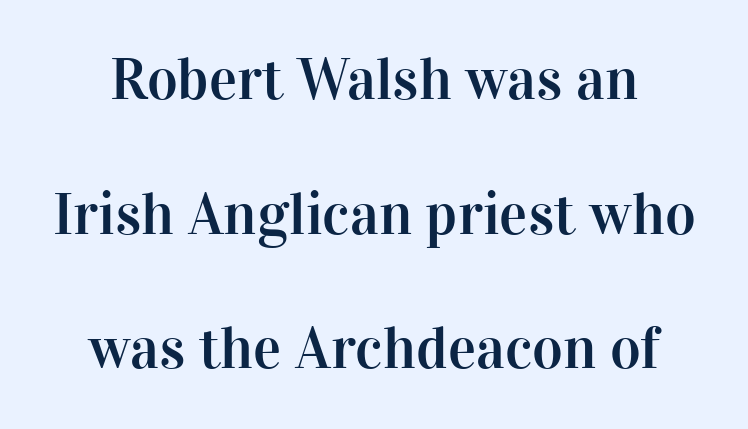
The image shows 59 px serif type, upright; set loose line spacing (2.28x), normal letter spacing, not underlined; high stroke contrast and a medium x-height.
